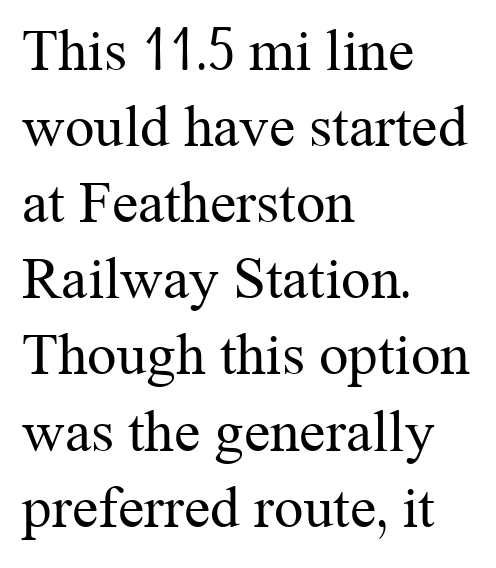
Q: Is the text bold? A: No.
Q: Is the text italic (slanted)? A: No, it is upright.
Q: Is the typeface a serif or a sans-serif typeface? A: Serif.
Q: Is the text underlined? A: No.
Q: How is the paragraph aligned? A: Left-aligned.
Q: Is the spacing between letters normal or unusually wide? A: Normal.
Q: Is the spacing between lines tight, normal or loose? A: Normal.
Q: Width (condensed, normal, or wide)? A: Normal.
Q: Stroke contrast? A: Medium.
Q: x-height? A: Medium.
Q: Monospaced? A: No.
